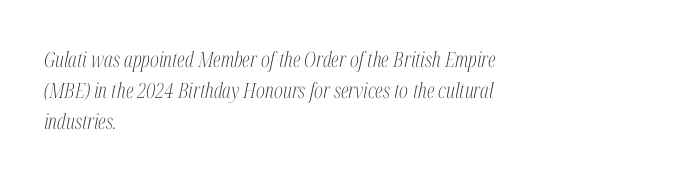
The image shows 21 px text type, italic (leaning right); set left-aligned, normal line spacing (1.48x), normal letter spacing, not underlined.
